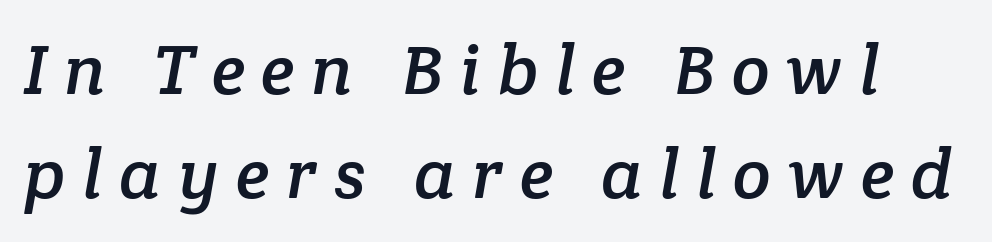
{"serif": "yes", "width": "normal", "stroke_contrast": "low", "x_height": "medium", "monospaced": "no", "underline": "no", "line_spacing": "normal", "line_spacing_ratio": 1.48, "letter_spacing": "wide", "letter_spacing_em": 0.24, "glyph_px": 70}
